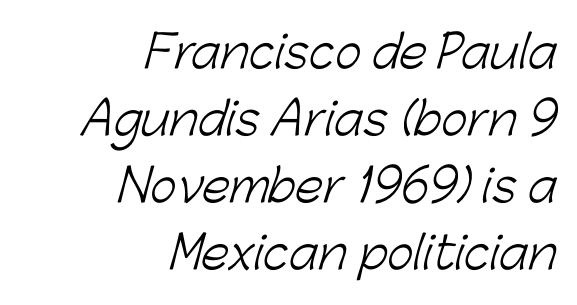
The specimen omits any rule beneath the text block's lines. Line endings align vertically; line beginnings do not. Standard letterfit; no display-style spreading of the glyphs. These lines are rendered in a variable-pitch font.
